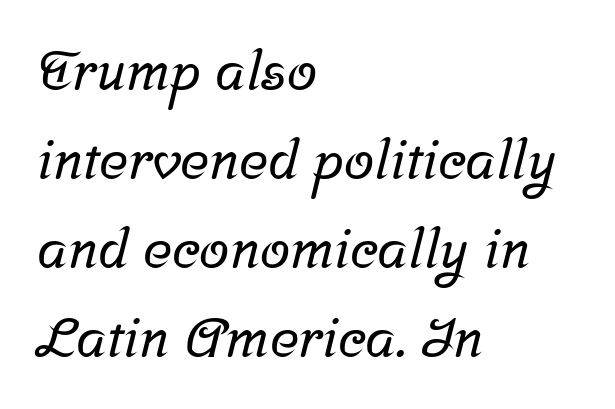
{"width": "normal", "stroke_contrast": "low", "x_height": "medium", "monospaced": "no", "underline": "no", "align": "left", "line_spacing": "normal", "line_spacing_ratio": 1.62, "letter_spacing": "normal", "letter_spacing_em": 0.0, "glyph_px": 55}
